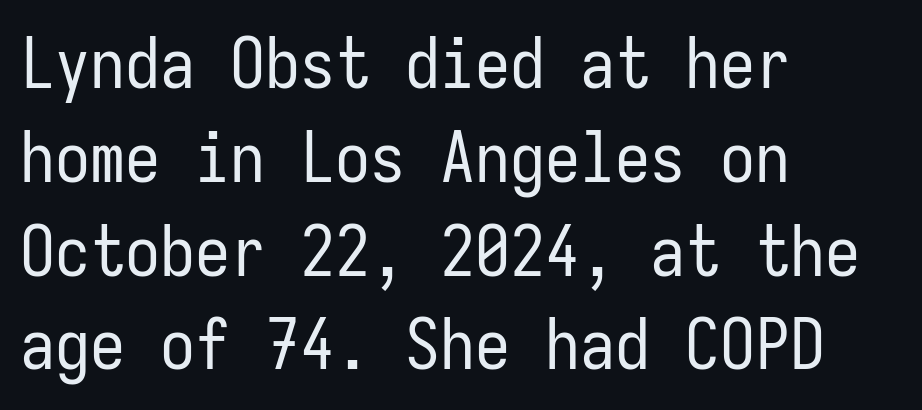
{"serif": "no", "italic": "no", "bold": "no", "weight": "regular", "width": "condensed", "stroke_contrast": "low", "x_height": "medium", "monospaced": "yes", "underline": "no", "align": "left", "line_spacing": "normal", "line_spacing_ratio": 1.34, "letter_spacing": "normal", "letter_spacing_em": 0.0, "glyph_px": 70}
